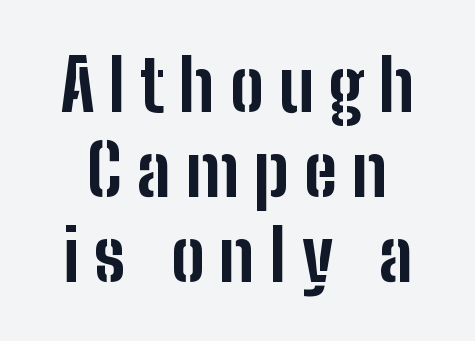
This sample uses an upright cut, with every glyph sitting square on the baseline. Note the varied advance widths — an 'i' is clearly narrower than an 'm'. Stroke terminals: plain, sans-serif. The face used here has the dense, thick strokes of a bold. Decoration check: the copy has no underline.
